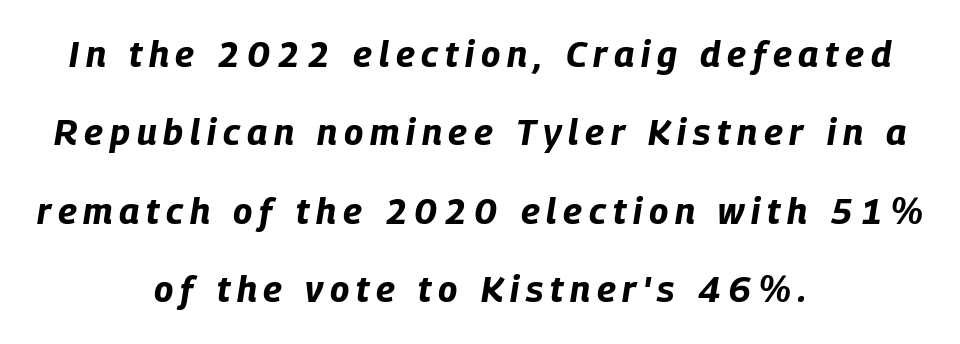
Q: Is the text bold? A: Yes.
Q: Is the text italic (slanted)? A: Yes, it leans right by about 9 degrees.
Q: Is the text underlined? A: No.
Q: How is the paragraph aligned? A: Centered.
Q: Is the spacing between lines tight, normal or loose? A: Loose.
Q: Width (condensed, normal, or wide)? A: Condensed.
Q: Stroke contrast? A: Low.
Q: x-height? A: Large.
Q: Monospaced? A: No.
